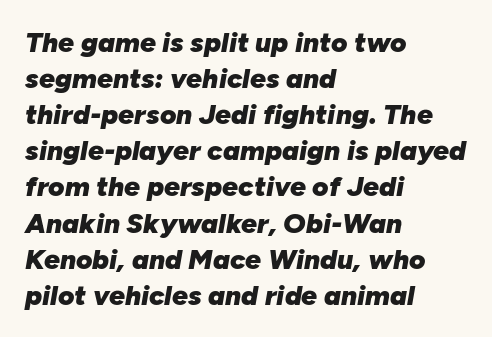
Unmarked baselines from the first word to the last. Vertical spacing — default. These lines carry a lot of weight — the face is fully bold. What stands out about the letter spacing? Nothing — it is the standard amount. These lines stack with their left ends in a neat column. Varying glyph widths throughout — classic text-font behaviour.
